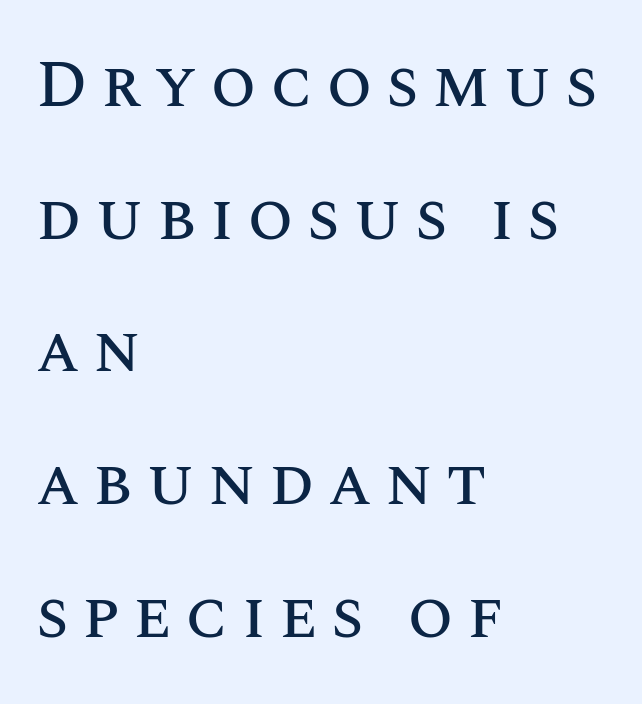
Between one letter and the next there's a generous, obvious gap. When letters stand straight like this, we call the style roman or upright. Do the characters align in a grid? No, the font is proportional. Every row of glyphs begins at an identical x-position on the left. Line spacing here is loose.
